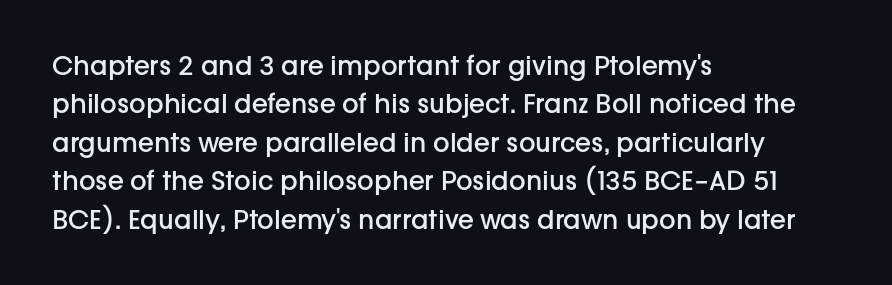
The image shows 26 px text type, upright; set left-aligned, normal line spacing (1.48x), normal letter spacing, not underlined.
